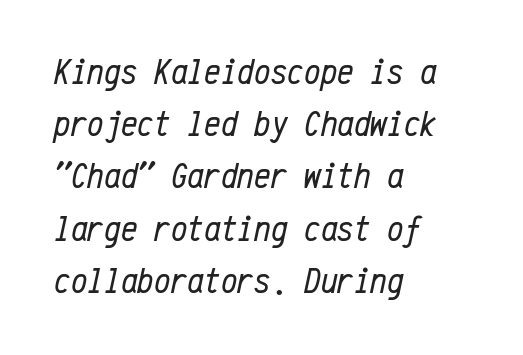
The image shows 37 px regular-weight, condensed type, italic (leaning right), monospaced; set left-aligned, normal line spacing (1.41x), normal letter spacing, not underlined; low stroke contrast and a medium x-height.
